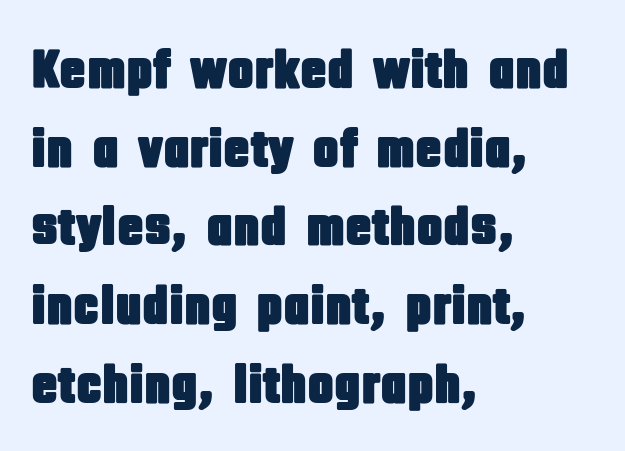
{"serif": "no", "italic": "no", "width": "condensed", "stroke_contrast": "low", "x_height": "large", "monospaced": "no", "underline": "no", "align": "left", "line_spacing": "normal", "line_spacing_ratio": 1.43, "letter_spacing": "normal", "letter_spacing_em": 0.0, "glyph_px": 55}
